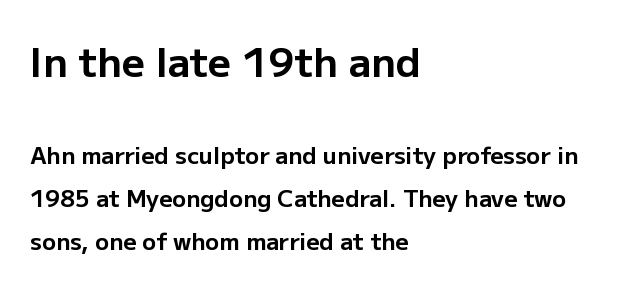
Q: Is the text bold? A: Yes.
Q: Is the text italic (slanted)? A: No, it is upright.
Q: Is the typeface a serif or a sans-serif typeface? A: Sans-serif.
Q: Is the text underlined? A: No.
Q: How is the paragraph aligned? A: Left-aligned.
Q: Is the spacing between letters normal or unusually wide? A: Normal.
Q: Which block of text is set in a larger size, the first (top) or the second (bottom)? A: The first (top) one.
Q: Width (condensed, normal, or wide)? A: Normal.
Q: Stroke contrast? A: Low.
Q: x-height? A: Medium.
Q: Monospaced? A: No.
